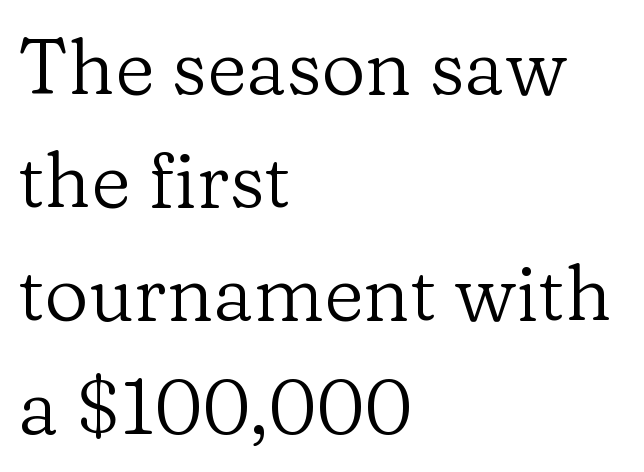
The image shows 77 px regular-weight serif type, upright; set left-aligned, normal line spacing (1.47x), normal letter spacing, not underlined; low stroke contrast and a medium x-height.
